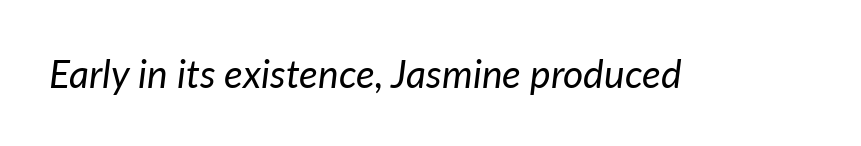
Q: Is the text bold? A: No.
Q: Is the text italic (slanted)? A: Yes, it leans right by about 7 degrees.
Q: Is the text underlined? A: No.
Q: Is the spacing between letters normal or unusually wide? A: Normal.
Q: Width (condensed, normal, or wide)? A: Normal.
Q: Stroke contrast? A: Low.
Q: x-height? A: Medium.
Q: Monospaced? A: No.
